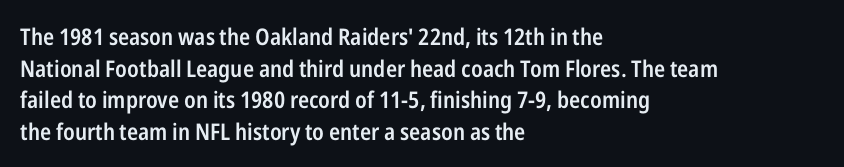
Q: Is the text bold? A: Semi-bold.
Q: Is the text italic (slanted)? A: No, it is upright.
Q: Is the text underlined? A: No.
Q: How is the paragraph aligned? A: Left-aligned.
Q: Is the spacing between letters normal or unusually wide? A: Normal.
Q: Is the spacing between lines tight, normal or loose? A: Normal.
